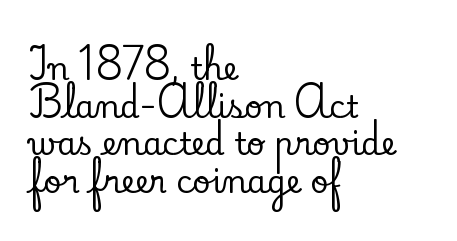
{"serif": "yes", "italic": "no", "width": "normal", "stroke_contrast": "low", "x_height": "small", "monospaced": "no", "underline": "no", "align": "left", "line_spacing_ratio": 1.21, "letter_spacing": "normal", "letter_spacing_em": 0.0, "glyph_px": 31}
